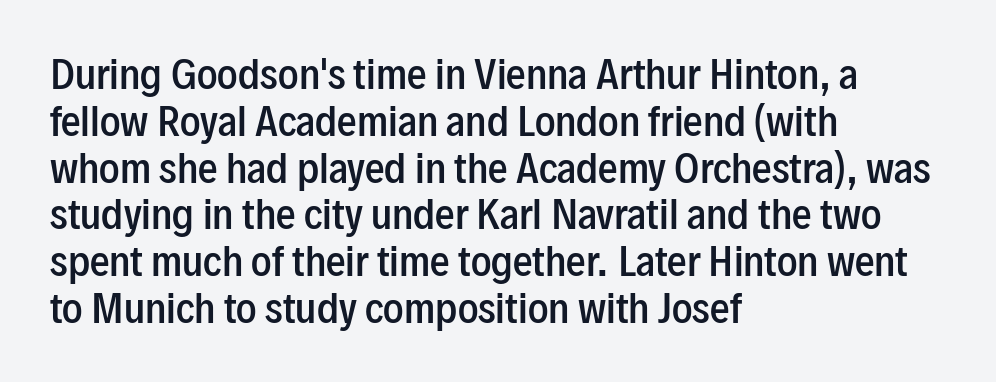
The image shows 39 px semibold, condensed sans-serif type, upright; set left-aligned, line spacing 1.2x, normal letter spacing, not underlined; low stroke contrast and a medium x-height.
